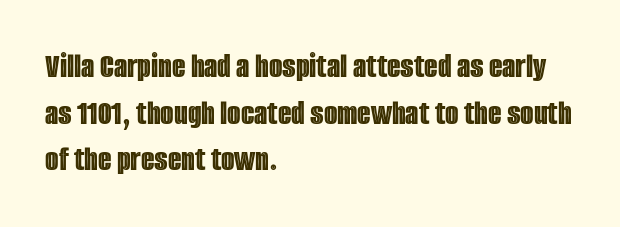
The image shows 35 px condensed type, upright; set left-aligned, normal line spacing (1.33x), normal letter spacing, not underlined; a large x-height.
